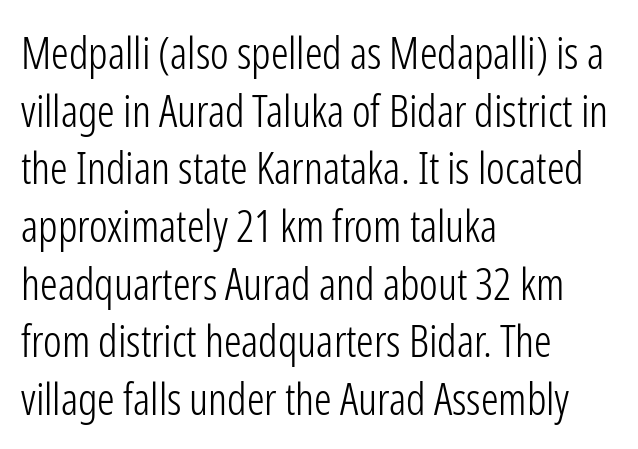
Ordinary non-slanted type is in use. Varying glyph widths throughout — classic text-font behaviour. Each row of text sits above clean, open space. This sample is left-justified, so line endings fall wherever the words run out.
